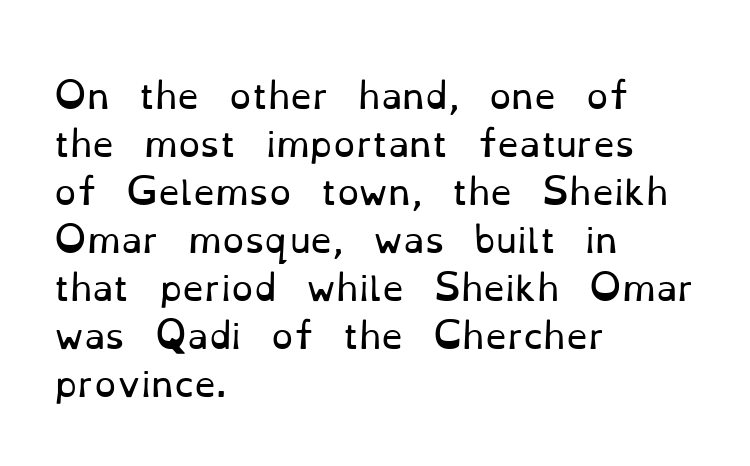
Typographically, this falls in the serif category. The lines are quadded left. The letters look calm and open, with moderate or lighter stems. The face used here is proportionally spaced, like ordinary book or web type.
